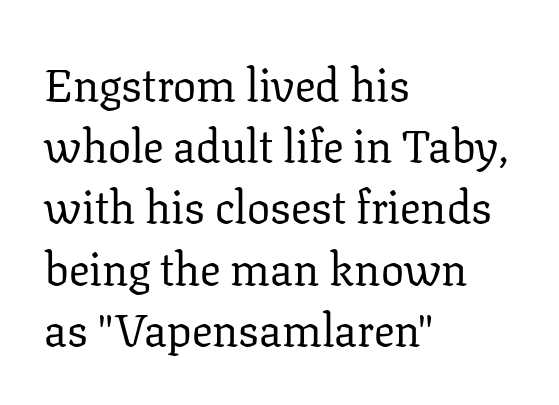
Q: Is the text bold? A: No.
Q: Is the text italic (slanted)? A: No, it is upright.
Q: Is the typeface a serif or a sans-serif typeface? A: Serif.
Q: Is the text underlined? A: No.
Q: How is the paragraph aligned? A: Left-aligned.
Q: Is the spacing between letters normal or unusually wide? A: Normal.
Q: Is the spacing between lines tight, normal or loose? A: Normal.
Q: Width (condensed, normal, or wide)? A: Normal.
Q: Stroke contrast? A: Low.
Q: x-height? A: Medium.
Q: Monospaced? A: No.
